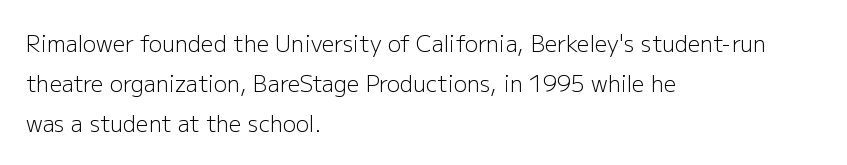
The image shows 22 px text type, upright; set left-aligned, line spacing 1.81x, normal letter spacing, not underlined.
